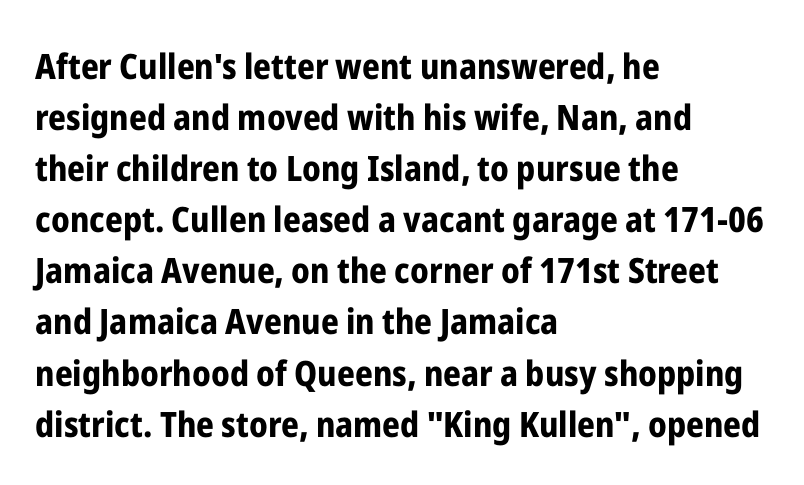
{"serif": "no", "italic": "no", "bold": "yes", "weight": "bold", "width": "condensed", "stroke_contrast": "low", "x_height": "medium", "monospaced": "no", "underline": "no", "align": "left", "line_spacing": "normal", "line_spacing_ratio": 1.46, "letter_spacing": "normal", "letter_spacing_em": 0.0, "glyph_px": 35}
